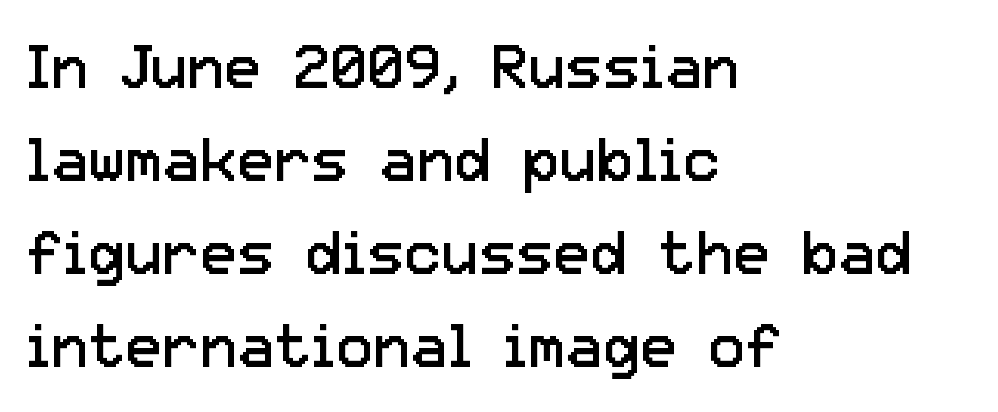
{"serif": "no", "italic": "no", "bold": "no", "weight": "regular", "width": "normal", "stroke_contrast": "low", "x_height": "medium", "monospaced": "no", "underline": "no", "align": "left", "line_spacing": "normal", "line_spacing_ratio": 1.5, "letter_spacing": "normal", "letter_spacing_em": 0.0, "glyph_px": 62}
